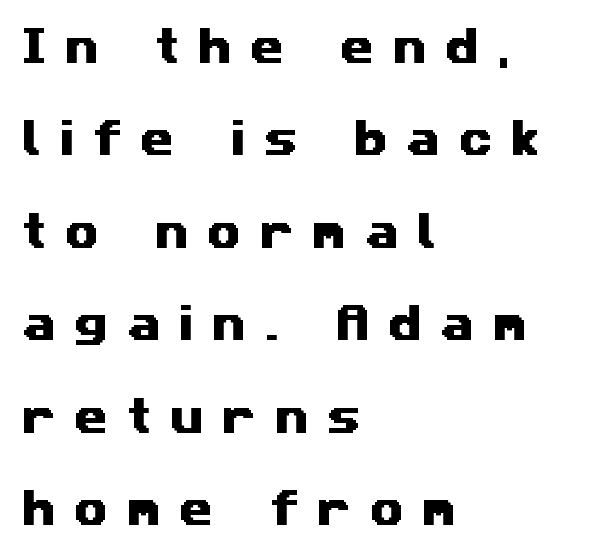
Line spacing here is loose. Each word looks stretched out because of the extra space between its letters. Unlike a traditional serif, this face leaves its strokes unadorned. Proportional: the letters do not fall into vertical columns. Teacher's note: observe the even left margin — that is flush-left alignment.
